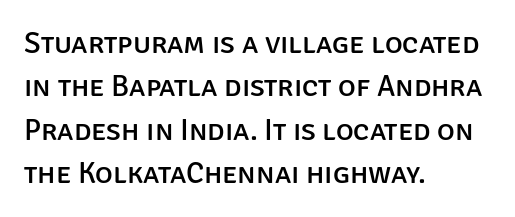
Unlike italic type, these characters show no tilt at all. These lines keep a tight, regular rhythm from letter to letter. Has an underline been added? It has not. Are there feet on the stems? There aren't — it's a sans.
